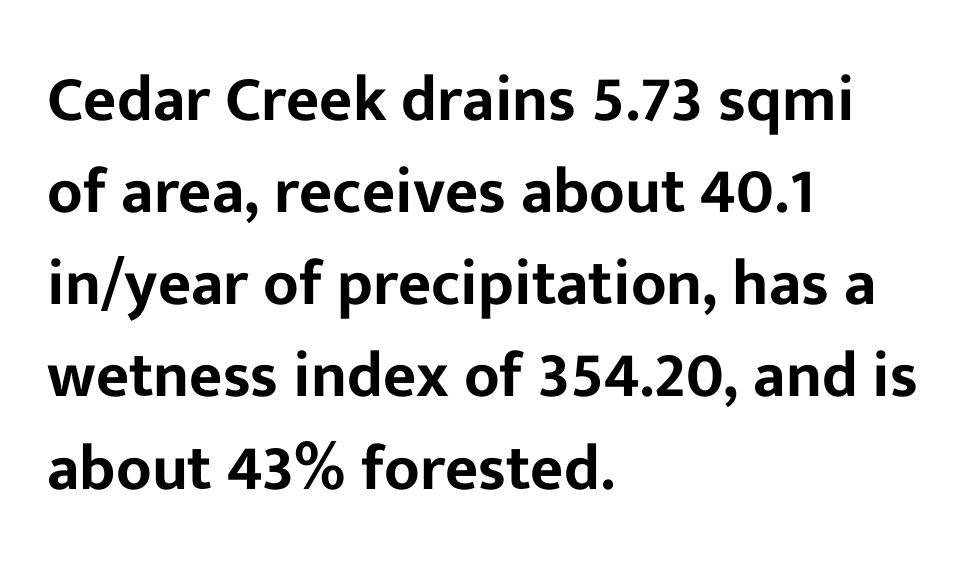
The image shows 64 px sans-serif type, upright; set left-aligned, normal line spacing (1.44x), normal letter spacing, not underlined; low stroke contrast and a medium x-height.
